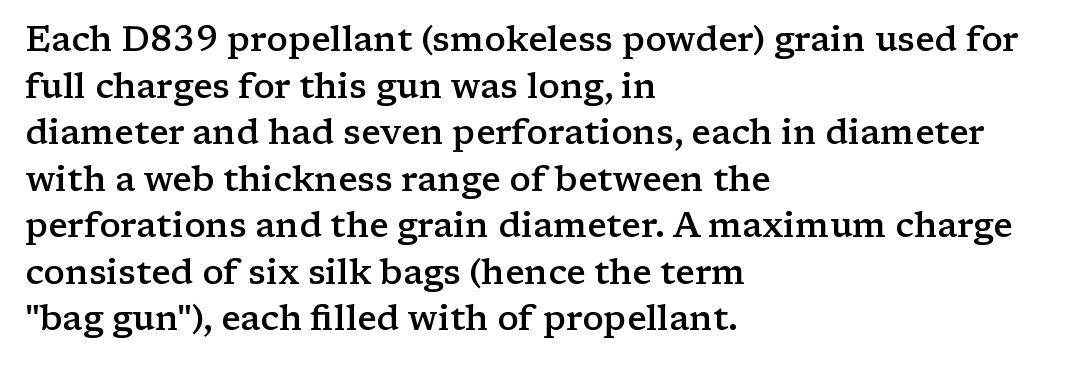
Q: Is the text bold? A: Semi-bold.
Q: Is the text italic (slanted)? A: No, it is upright.
Q: Is the typeface a serif or a sans-serif typeface? A: Serif.
Q: Is the text underlined? A: No.
Q: How is the paragraph aligned? A: Left-aligned.
Q: Is the spacing between letters normal or unusually wide? A: Normal.
Q: Is the spacing between lines tight, normal or loose? A: Normal.
Q: Width (condensed, normal, or wide)? A: Wide.
Q: Stroke contrast? A: Low.
Q: x-height? A: Medium.
Q: Monospaced? A: No.
